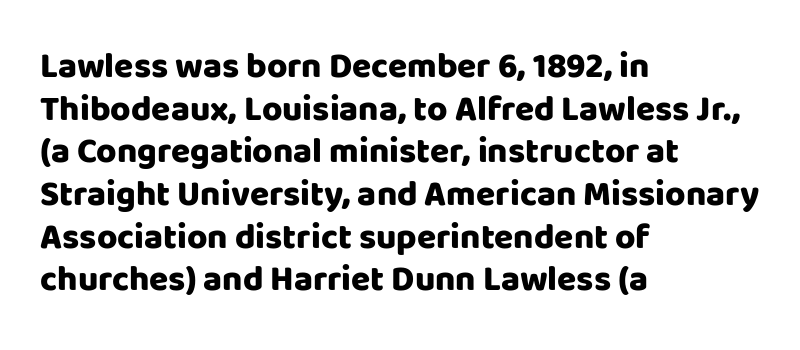
The image shows 35 px heavy sans-serif type, upright; set left-aligned, line spacing 1.22x, normal letter spacing, not underlined; low stroke contrast and a large x-height.
